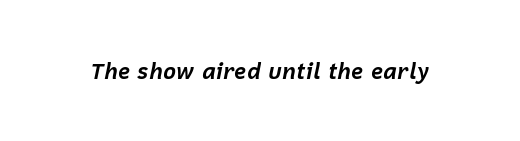
Q: Is the text bold? A: Yes.
Q: Is the text italic (slanted)? A: Yes, it leans right by about 12 degrees.
Q: Is the text underlined? A: No.
Q: Is the spacing between letters normal or unusually wide? A: Normal.
